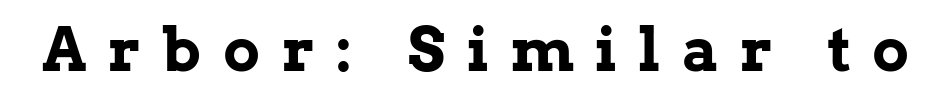
{"serif": "yes", "italic": "no", "bold": "yes", "weight": "bold", "width": "normal", "stroke_contrast": "low", "x_height": "medium", "monospaced": "no", "underline": "no", "letter_spacing": "wide", "letter_spacing_em": 0.36, "glyph_px": 61}
